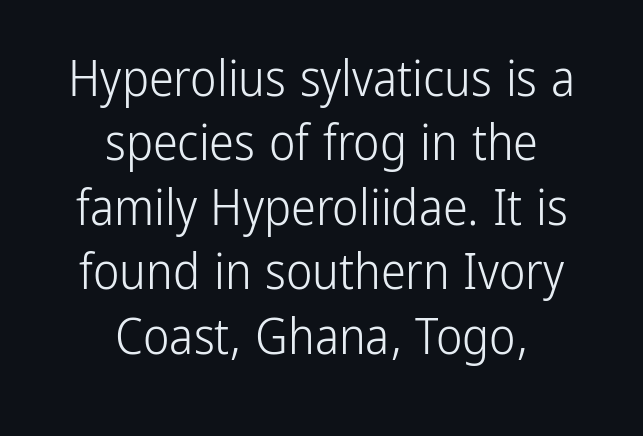
{"serif": "no", "italic": "no", "bold": "no", "weight": "light", "width": "condensed", "stroke_contrast": "low", "x_height": "medium", "monospaced": "no", "underline": "no", "align": "center", "line_spacing": "normal", "line_spacing_ratio": 1.29, "letter_spacing": "normal", "letter_spacing_em": 0.0, "glyph_px": 50}
